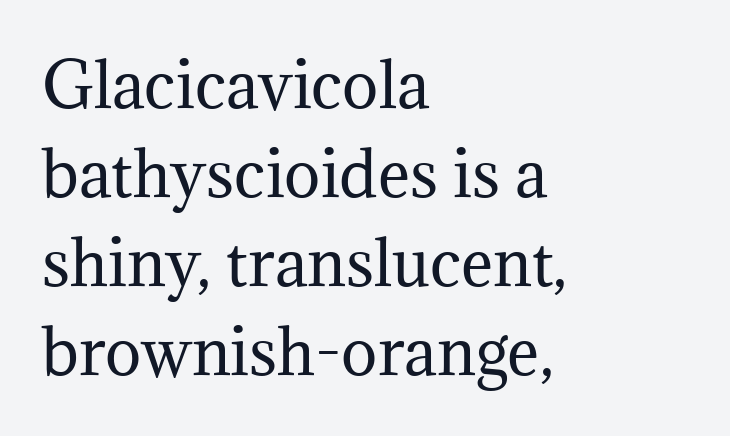
Q: Is the text bold? A: No.
Q: Is the text italic (slanted)? A: No, it is upright.
Q: Is the typeface a serif or a sans-serif typeface? A: Serif.
Q: Is the text underlined? A: No.
Q: How is the paragraph aligned? A: Left-aligned.
Q: Is the spacing between letters normal or unusually wide? A: Normal.
Q: Is the spacing between lines tight, normal or loose? A: Normal.
Q: Width (condensed, normal, or wide)? A: Normal.
Q: Stroke contrast? A: Medium.
Q: x-height? A: Medium.
Q: Monospaced? A: No.
